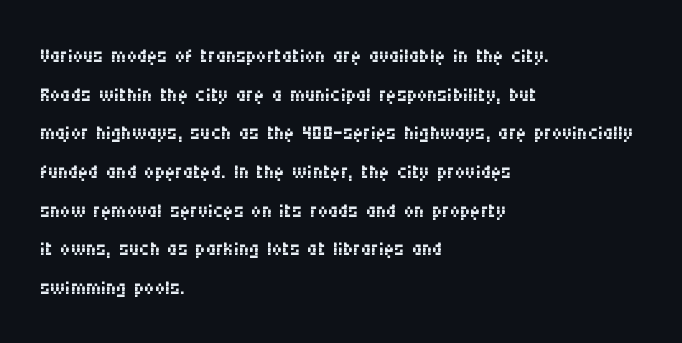
{"serif": "no", "italic": "no", "bold": "no", "weight": "regular", "width": "condensed", "stroke_contrast": "medium", "x_height": "large", "monospaced": "no", "underline": "no", "align": "left", "line_spacing": "normal", "line_spacing_ratio": 1.38, "letter_spacing": "normal", "letter_spacing_em": 0.0, "glyph_px": 28}
